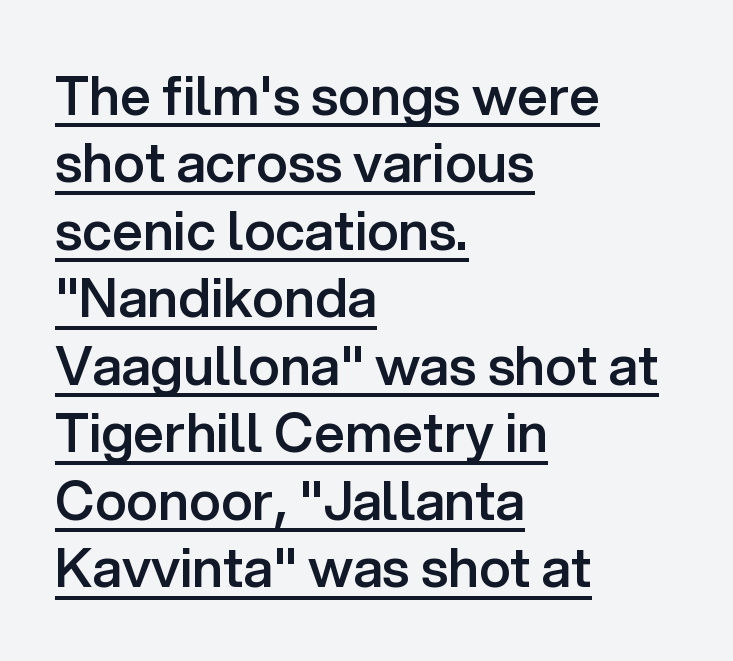
The image shows 54 px semibold sans-serif type, upright; set left-aligned, normal line spacing (1.25x), normal letter spacing, underlined; low stroke contrast and a medium x-height.
